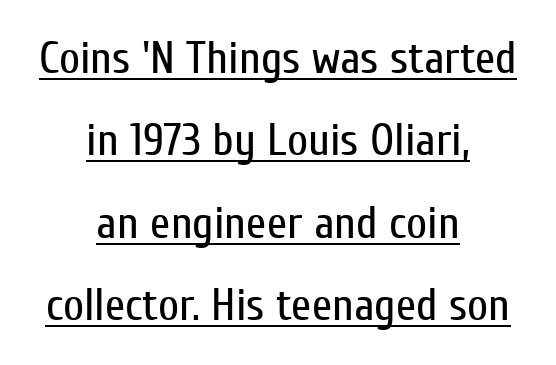
The image shows 46 px regular-weight, condensed sans-serif type, upright; set centered, line spacing 1.79x, normal letter spacing, underlined; low stroke contrast and a medium x-height.
